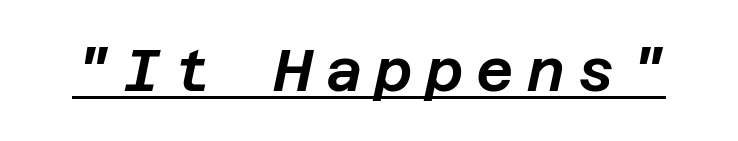
Is there an underline? Yes — a line sits under the letters. The passage shown has open, widely tracked lettering throughout. This is oblique type, the kind used for emphasis or titles.
